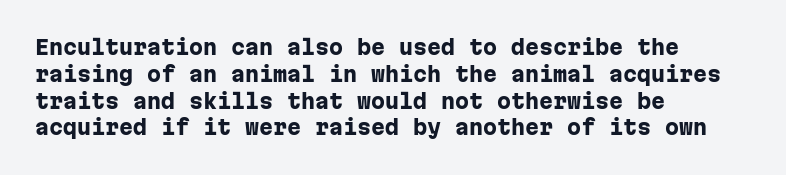
It's the straight-up-and-down kind of type. The letters sit at their default tracking, neither squeezed nor spread. Line starts are locked; line ends wander. This is heavy type, rendered in bold. Baseline-to-baseline distance is the conventional proportion of letter height.
